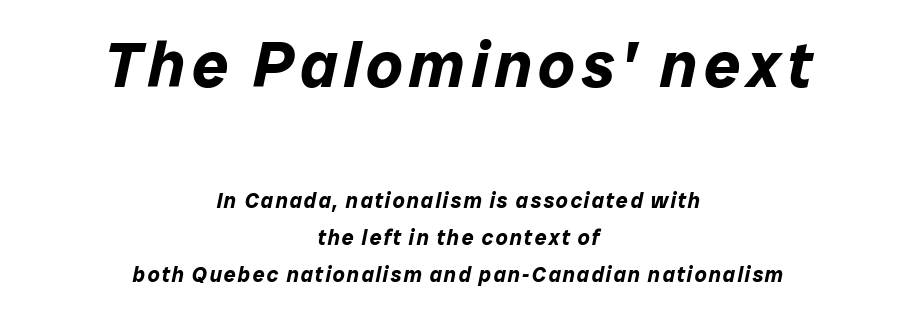
Q: Is the text bold? A: Yes.
Q: Is the text italic (slanted)? A: Yes, it leans right by about 12 degrees.
Q: Is the text underlined? A: No.
Q: How is the paragraph aligned? A: Centered.
Q: Which block of text is set in a larger size, the first (top) or the second (bottom)? A: The first (top) one.
Q: Width (condensed, normal, or wide)? A: Normal.
Q: Stroke contrast? A: Low.
Q: x-height? A: Medium.
Q: Monospaced? A: No.
